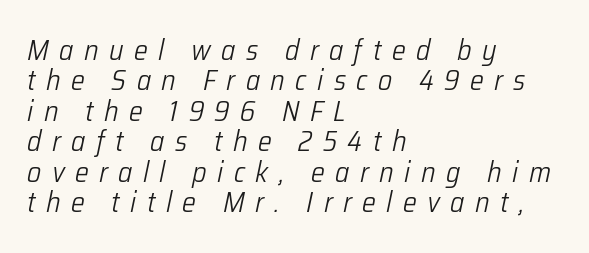
The image shows 29 px light, condensed type, italic (leaning right); set left-aligned, tight line spacing (1.05x), unusually wide letter spacing (+0.36 em), not underlined; low stroke contrast and a medium x-height.
